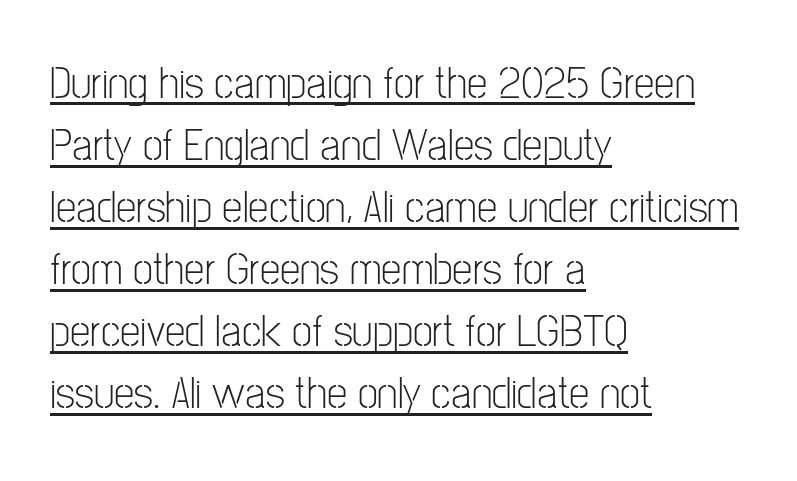
The letters advance in unequal steps, a hallmark of proportional type. Italic: no, the glyphs are upright roman. This is underlined copy, the kind a proofreader might mark for attention. Is the stroke heavy? The answer is a plain regular-or-lighter. Nothing unusual about the tracking: characters are spaced as the font intends.
